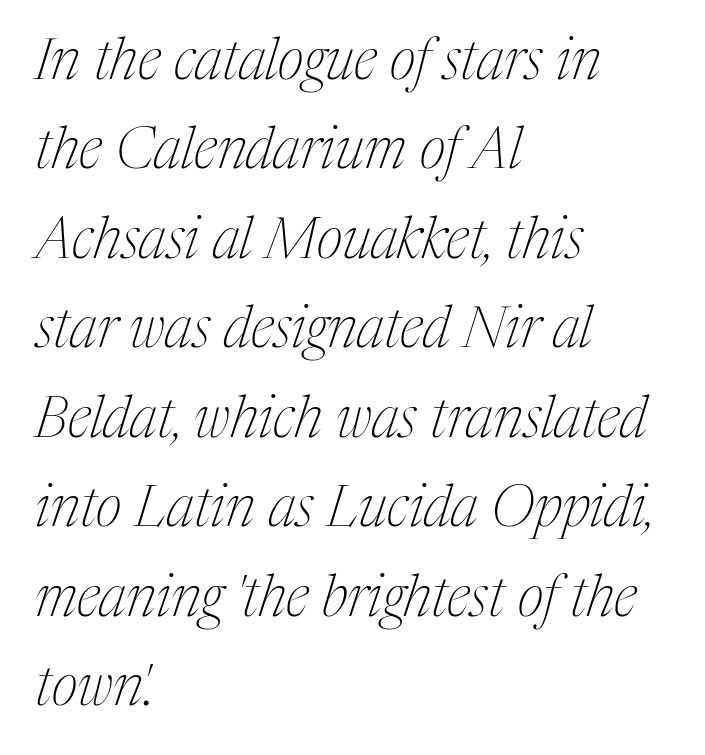
Q: Is the text bold? A: No.
Q: Is the text italic (slanted)? A: Yes, it leans right by about 17 degrees.
Q: Is the typeface a serif or a sans-serif typeface? A: Serif.
Q: Is the text underlined? A: No.
Q: How is the paragraph aligned? A: Left-aligned.
Q: Is the spacing between letters normal or unusually wide? A: Normal.
Q: Is the spacing between lines tight, normal or loose? A: Normal.
Q: Width (condensed, normal, or wide)? A: Condensed.
Q: Stroke contrast? A: Medium.
Q: x-height? A: Medium.
Q: Monospaced? A: No.
